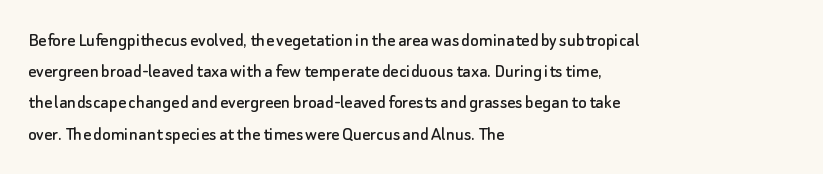
{"italic": "no", "underline": "no", "align": "left", "line_spacing": "normal", "line_spacing_ratio": 1.56, "letter_spacing": "normal", "letter_spacing_em": 0.0, "glyph_px": 20}
